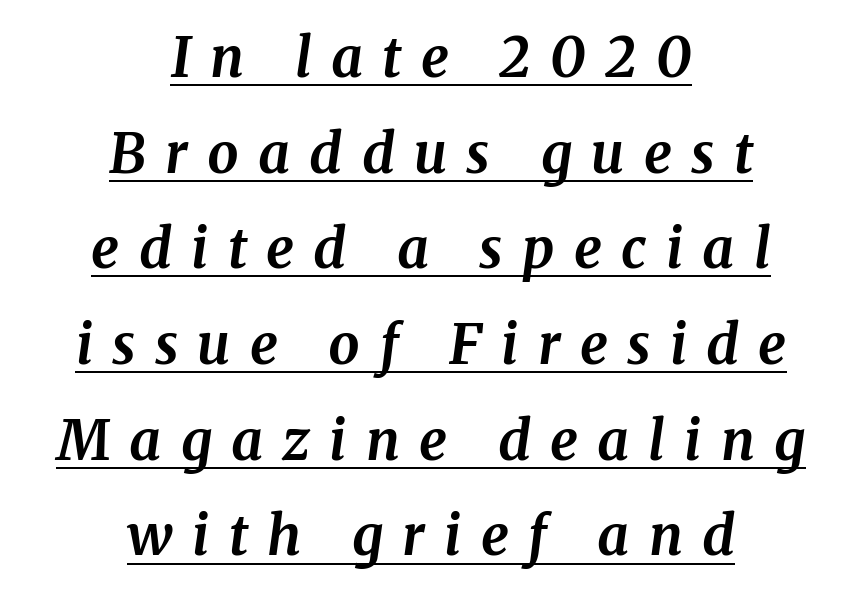
Spacing verdict: proportional, widths tailored to each character. Descenders here cross a horizontal rule under the line. Someone cranked the tracking dial way up on this one. Bold? Absolutely — the strokes are thick and heavy. The glyphs in this specimen are seriffed.
